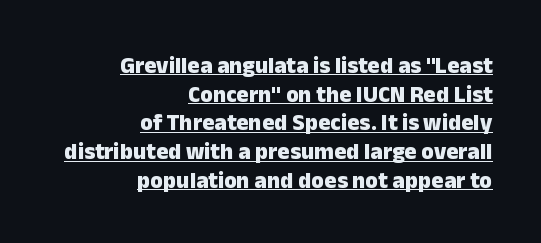
{"italic": "no", "bold": "yes", "underline": "yes", "align": "right", "line_spacing": "normal", "line_spacing_ratio": 1.25, "letter_spacing": "normal", "letter_spacing_em": 0.0, "glyph_px": 23}
